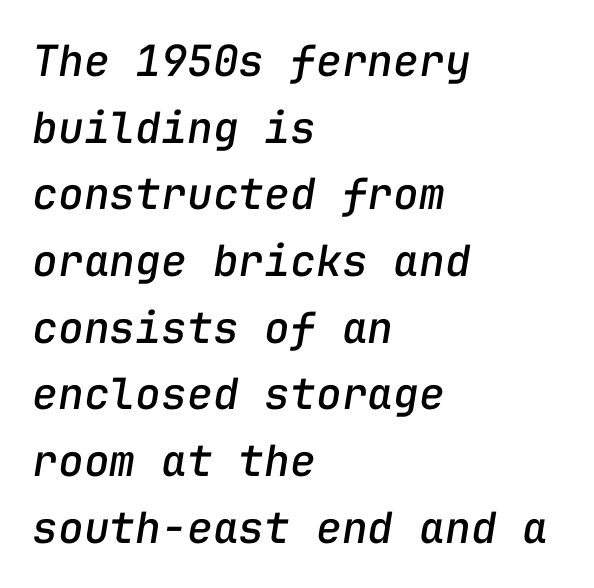
The image shows 43 px text type, italic (leaning right), monospaced; set left-aligned, normal line spacing (1.55x), normal letter spacing, not underlined; low stroke contrast and a medium x-height.
